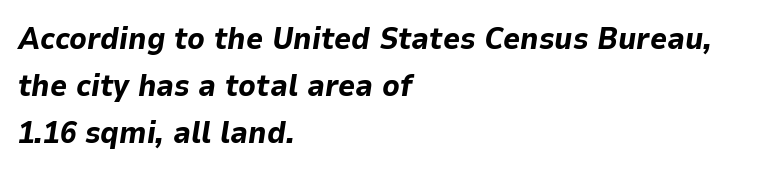
{"italic": "yes", "lean": "right", "slant_degrees": 9, "bold": "yes", "weight": "bold", "width": "normal", "stroke_contrast": "low", "x_height": "medium", "monospaced": "no", "underline": "no", "align": "left", "line_spacing": "normal", "line_spacing_ratio": 1.56, "letter_spacing": "normal", "letter_spacing_em": 0.0, "glyph_px": 30}
